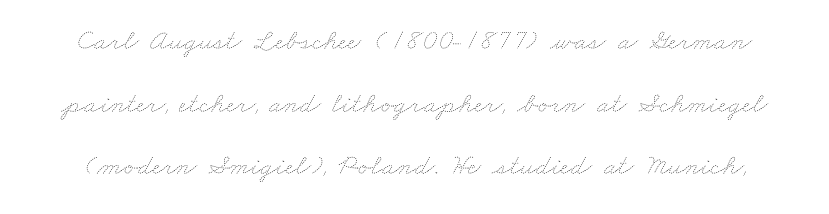
The image shows 29 px thin, wide type; set loose line spacing (2.16x), normal letter spacing, not underlined; low stroke contrast and a small x-height.
